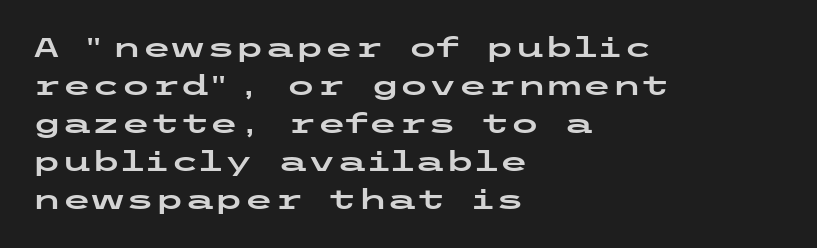
The image shows 27 px text type, upright; set left-aligned, normal line spacing (1.41x), normal letter spacing, not underlined.
